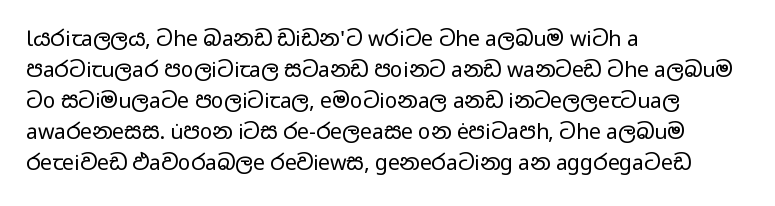
{"italic": "no", "bold": "no", "underline": "no", "align": "left", "line_spacing": "normal", "line_spacing_ratio": 1.48, "letter_spacing": "normal", "letter_spacing_em": 0.0, "glyph_px": 21}
